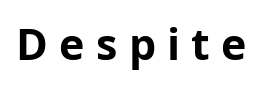
The image shows 43 px bold sans-serif type, upright; set unusually wide letter spacing (+0.26 em), not underlined; low stroke contrast and a medium x-height.
